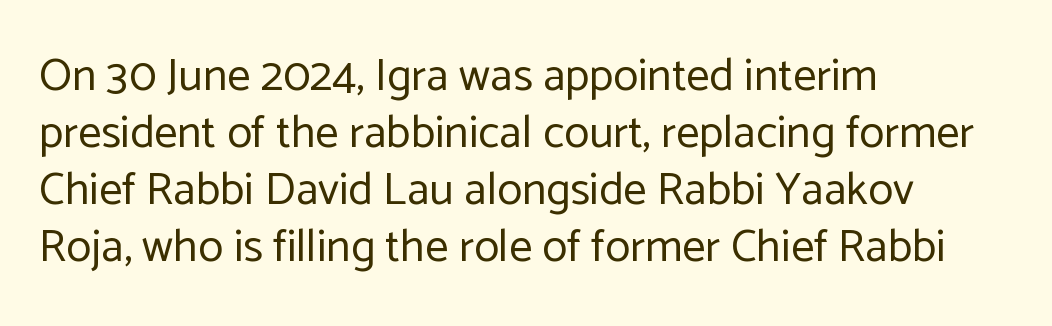
On a weight scale, this lands at 450 or below. Ascenders rise straight up at ninety degrees. Caption: multi-line text, flush left, ragged right. Here the designer chose a conventional face with non-uniform glyph widths. The characters display no serif detailing; their extremities are plain.
